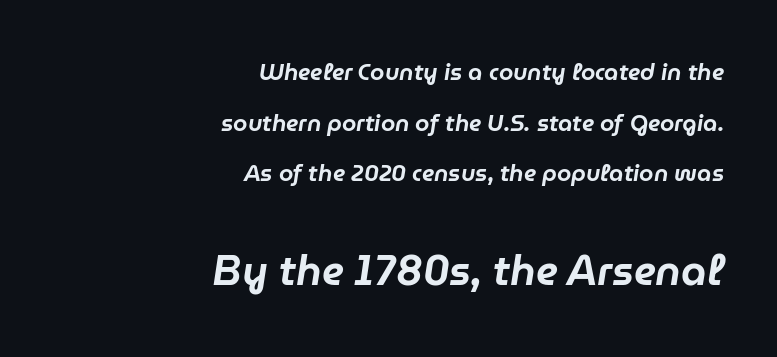
Descender tails drop into unmarked territory. Whoever set this chose breathing room over compactness in the vertical rhythm. A typesetter would call this zero additional tracking. The typography opts for an oblique posture over an upright one. If you squint, the bottom block still reads clearly — it's the larger of the two. Looks like regular typesetting: each glyph gets only the width it needs.
